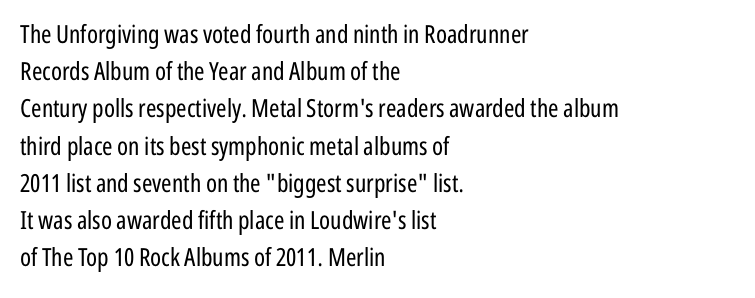
Each new line begins a customary step beneath the previous one. In CSS terms this would be text-align: left. Every character sits straight up, as roman type does. Inter-character spacing is left at the font's built-in metrics.
